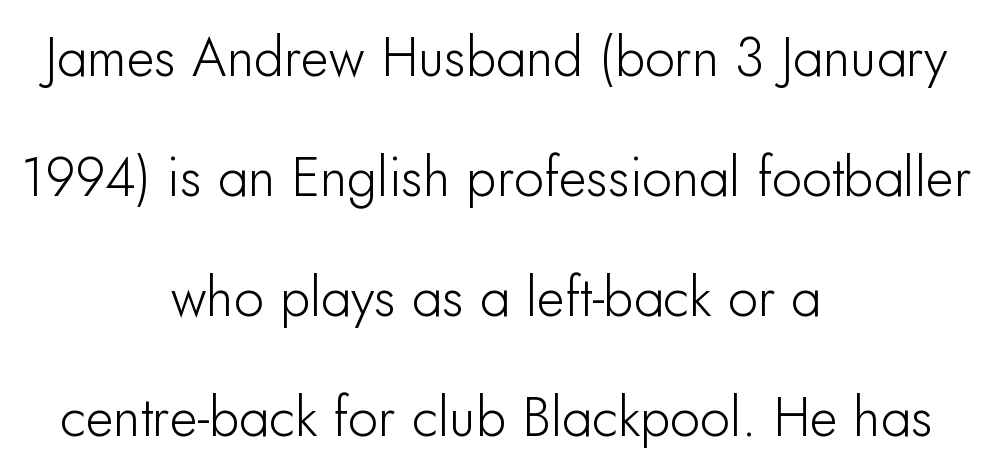
The image shows 54 px sans-serif type, upright; set centered, loose line spacing (2.22x), normal letter spacing, not underlined; low stroke contrast and a small x-height.
